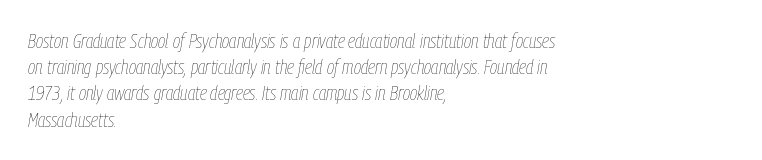
The image shows 20 px text type, italic (leaning right); set left-aligned, normal line spacing (1.31x), normal letter spacing, not underlined.
